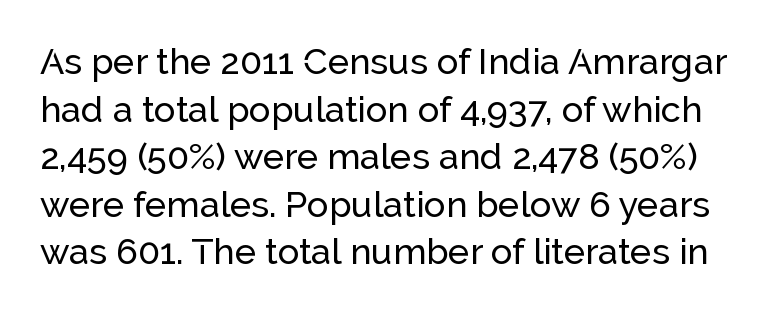
{"serif": "no", "italic": "no", "width": "normal", "stroke_contrast": "low", "x_height": "medium", "monospaced": "no", "underline": "no", "line_spacing": "normal", "line_spacing_ratio": 1.32, "letter_spacing": "normal", "letter_spacing_em": 0.0, "glyph_px": 36}
